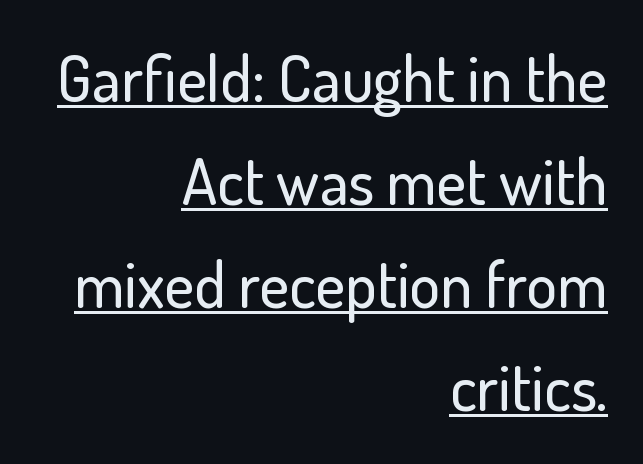
The face used here is a sans, in the tradition of grotesques and geometrics. Characters remain perfectly vertical along every line. Quick note: interline space is typical. The passage is arranged like a letterhead date or caption credit — flush right. Character widths vary here, with narrow letters taking less room than wide ones. Every word sits above its own underline.
